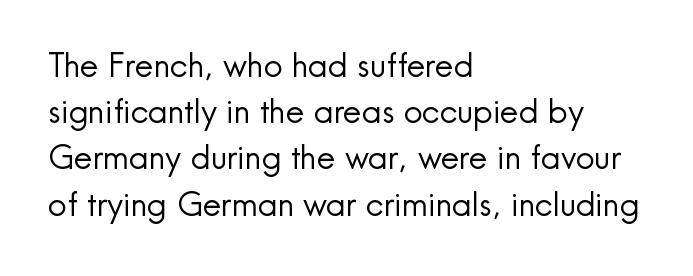
Q: Is the text bold? A: No.
Q: Is the text italic (slanted)? A: No, it is upright.
Q: Is the typeface a serif or a sans-serif typeface? A: Sans-serif.
Q: Is the text underlined? A: No.
Q: How is the paragraph aligned? A: Left-aligned.
Q: Is the spacing between letters normal or unusually wide? A: Normal.
Q: Is the spacing between lines tight, normal or loose? A: Normal.
Q: Width (condensed, normal, or wide)? A: Normal.
Q: x-height? A: Small.
Q: Monospaced? A: No.
